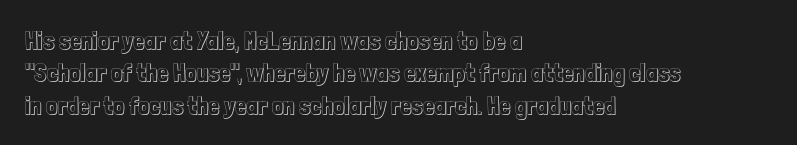
{"italic": "no", "underline": "no", "align": "left", "line_spacing": "normal", "line_spacing_ratio": 1.3, "letter_spacing": "normal", "letter_spacing_em": 0.0, "glyph_px": 25}
